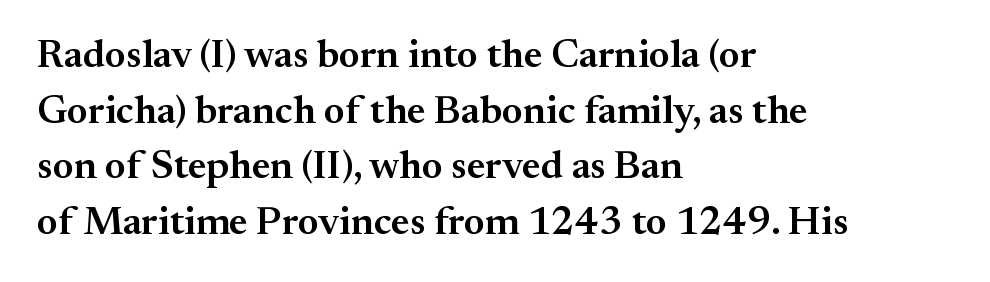
Q: Is the text bold? A: Semi-bold.
Q: Is the text italic (slanted)? A: No, it is upright.
Q: Is the typeface a serif or a sans-serif typeface? A: Serif.
Q: Is the text underlined? A: No.
Q: How is the paragraph aligned? A: Left-aligned.
Q: Is the spacing between letters normal or unusually wide? A: Normal.
Q: Is the spacing between lines tight, normal or loose? A: Normal.
Q: Width (condensed, normal, or wide)? A: Normal.
Q: Stroke contrast? A: Medium.
Q: x-height? A: Small.
Q: Monospaced? A: No.
